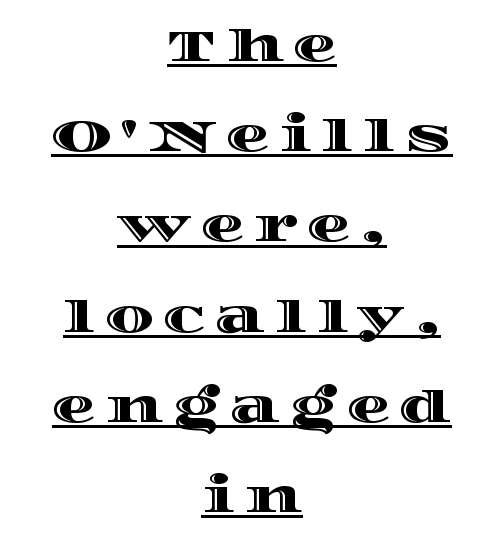
{"italic": "no", "width": "wide", "x_height": "large", "monospaced": "no", "underline": "yes", "align": "center", "line_spacing": "loose", "line_spacing_ratio": 2.05, "letter_spacing": "wide", "letter_spacing_em": 0.22, "glyph_px": 44}
